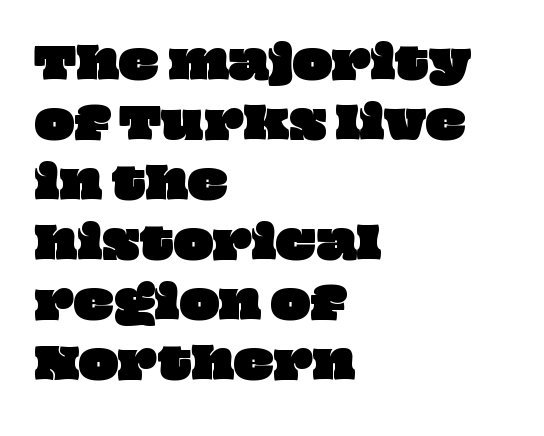
The image shows 42 px wide type; set left-aligned, normal line spacing (1.43x), normal letter spacing, not underlined; low stroke contrast and a large x-height.
